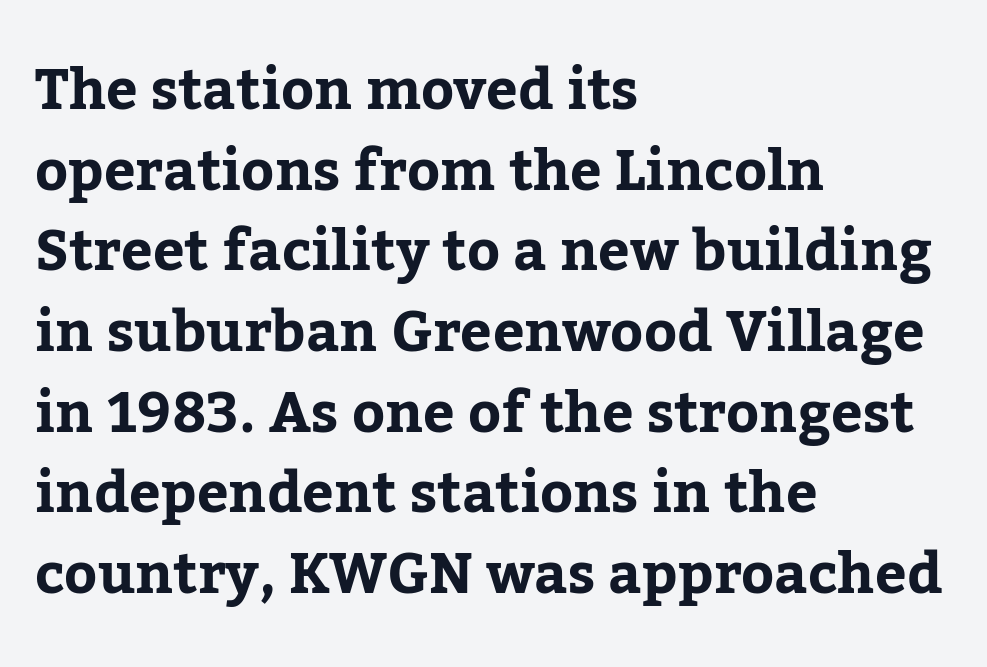
The image shows 56 px serif type, upright; set left-aligned, normal line spacing (1.44x), normal letter spacing, not underlined; low stroke contrast and a medium x-height.
